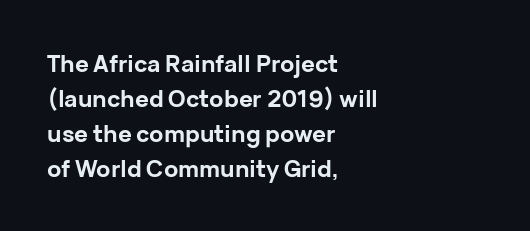
{"italic": "no", "bold": "yes", "underline": "no", "align": "left", "line_spacing": "normal", "line_spacing_ratio": 1.52, "letter_spacing": "normal", "letter_spacing_em": 0.0, "glyph_px": 23}
